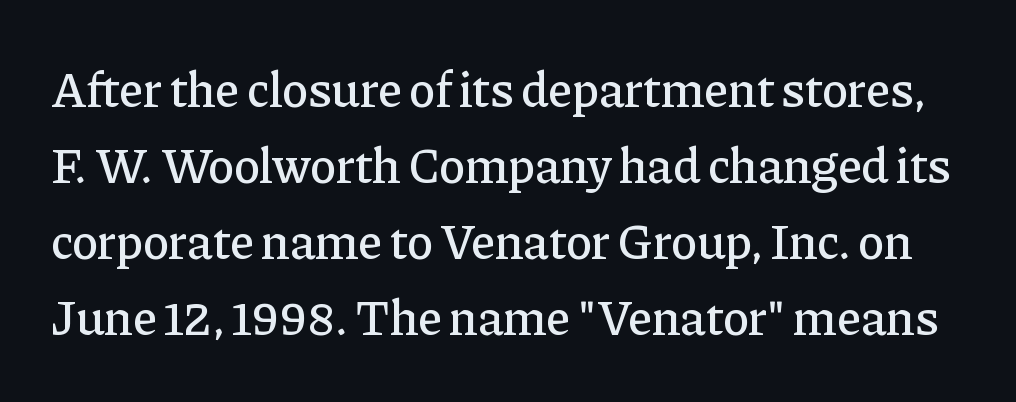
Designer's note — italics off, roman on. Character widths vary here, with narrow letters taking less room than wide ones. Quick note: underline off. Regular leading.
